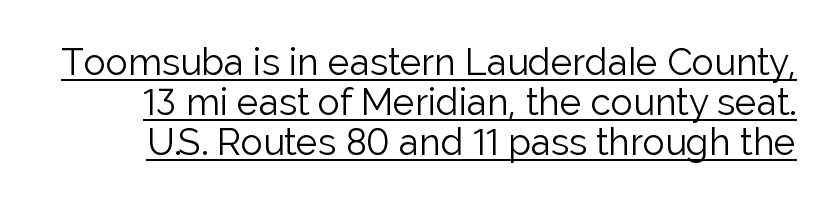
The image shows 37 px light sans-serif type, upright; set tight line spacing (1.08x), normal letter spacing, underlined; low stroke contrast and a medium x-height.
